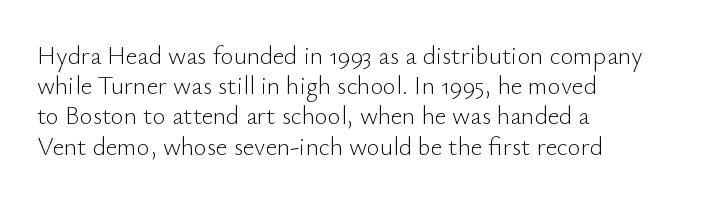
{"italic": "no", "bold": "no", "underline": "no", "align": "left", "line_spacing_ratio": 1.21, "letter_spacing": "normal", "letter_spacing_em": 0.0, "glyph_px": 25}
